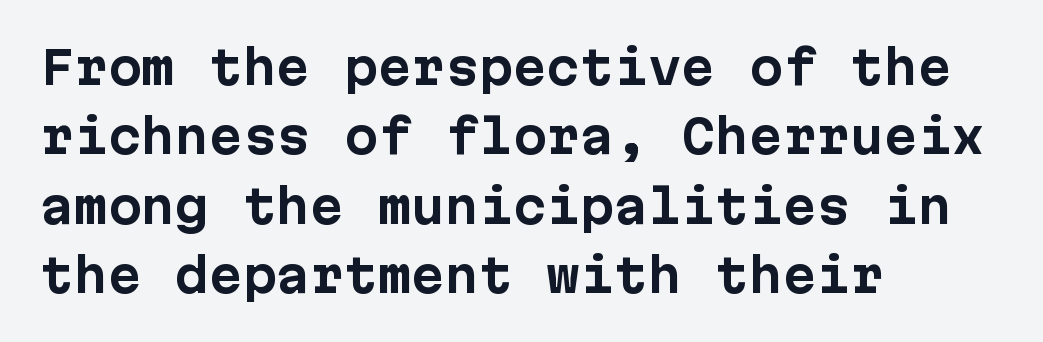
Q: Is the text bold? A: Yes.
Q: Is the text italic (slanted)? A: No, it is upright.
Q: Is the typeface a serif or a sans-serif typeface? A: Sans-serif.
Q: Is the text underlined? A: No.
Q: How is the paragraph aligned? A: Left-aligned.
Q: Is the spacing between letters normal or unusually wide? A: Normal.
Q: Is the spacing between lines tight, normal or loose? A: Normal.
Q: Width (condensed, normal, or wide)? A: Normal.
Q: Stroke contrast? A: Low.
Q: x-height? A: Medium.
